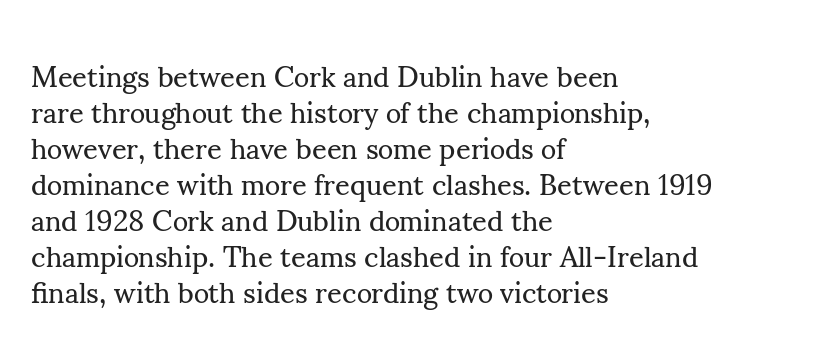
{"serif": "yes", "italic": "no", "bold": "no", "weight": "regular", "width": "normal", "stroke_contrast": "medium", "x_height": "small", "monospaced": "no", "underline": "no", "align": "left", "line_spacing_ratio": 1.24, "letter_spacing": "normal", "letter_spacing_em": 0.0, "glyph_px": 29}
